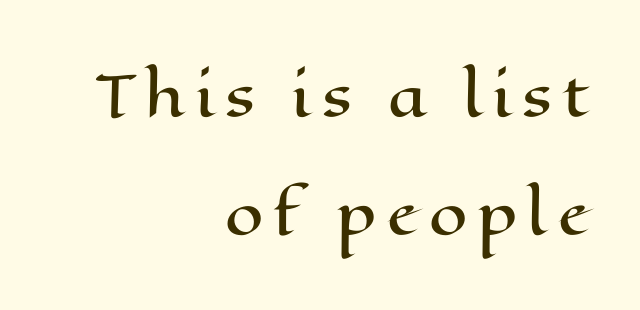
Q: Is the text italic (slanted)? A: No, it is upright.
Q: Is the text underlined? A: No.
Q: How is the paragraph aligned? A: Right-aligned.
Q: Is the spacing between lines tight, normal or loose? A: Loose.
Q: Width (condensed, normal, or wide)? A: Wide.
Q: Stroke contrast? A: High.
Q: x-height? A: Medium.
Q: Monospaced? A: No.
